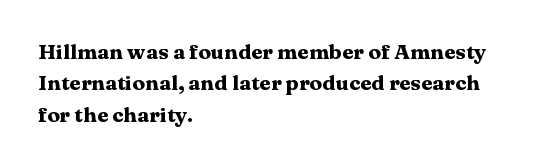
{"italic": "no", "bold": "yes", "underline": "no", "align": "left", "line_spacing": "normal", "line_spacing_ratio": 1.49, "letter_spacing": "normal", "letter_spacing_em": 0.0, "glyph_px": 21}
